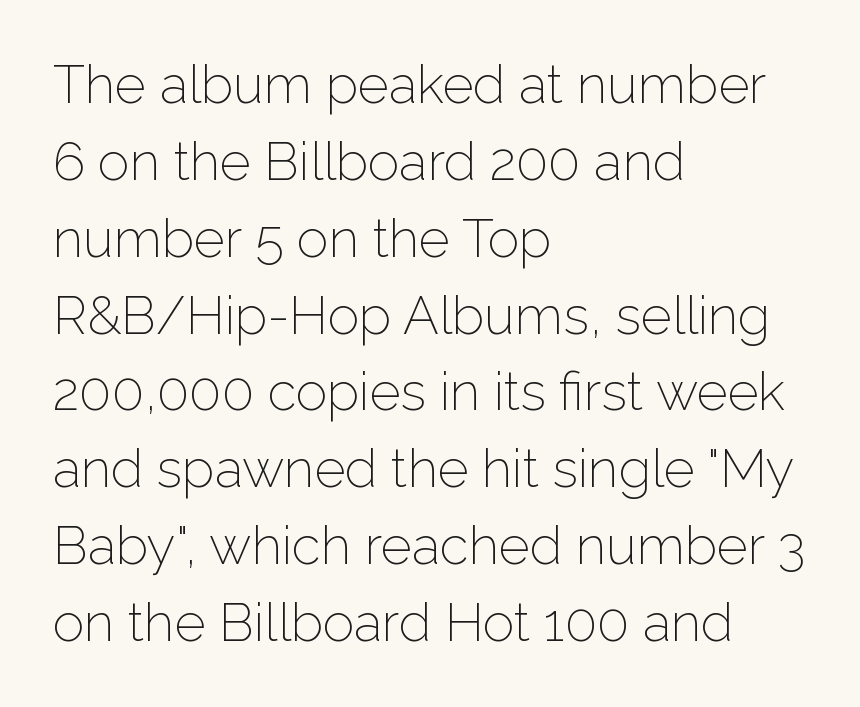
The image shows 53 px light sans-serif type, upright; set left-aligned, normal line spacing (1.45x), normal letter spacing, not underlined; low stroke contrast and a medium x-height.
